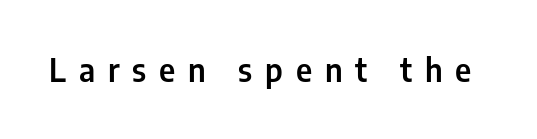
A sans-serif font was chosen for this passage. Honestly, there is no underline to notice here at all. The letters advance in unequal steps, a hallmark of proportional type. You could only call the tracking loose — the letters float apart.
